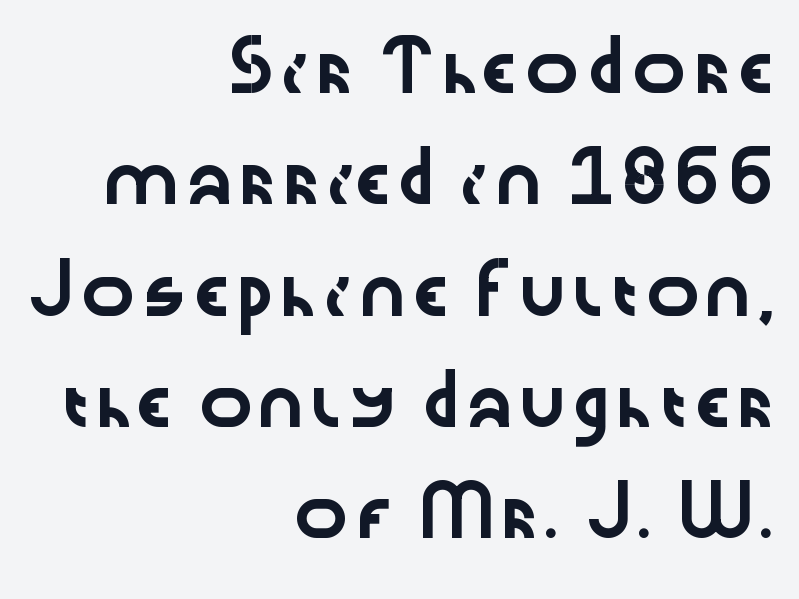
Check the space under the baseline: it is left empty. Regarding leading, the lines here are spaced well apart. The text was rendered using a sans face with plain stroke endings. Observe the ordinary spacing: letters are neighbours, not strangers. Proportional: the letters do not fall into vertical columns.
